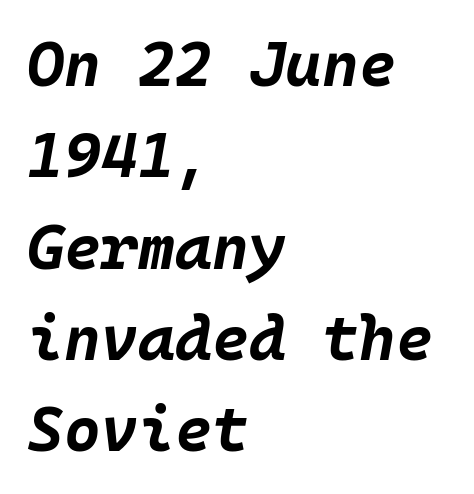
Q: Is the text bold? A: Yes.
Q: Is the text italic (slanted)? A: Yes, it leans right by about 10 degrees.
Q: Is the text underlined? A: No.
Q: How is the paragraph aligned? A: Left-aligned.
Q: Is the spacing between letters normal or unusually wide? A: Normal.
Q: Is the spacing between lines tight, normal or loose? A: Normal.
Q: Width (condensed, normal, or wide)? A: Normal.
Q: Stroke contrast? A: Low.
Q: x-height? A: Large.
